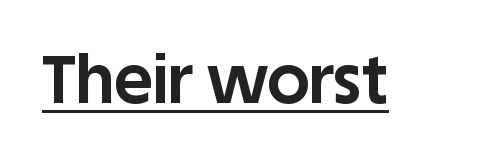
{"serif": "no", "italic": "no", "bold": "yes", "weight": "bold", "width": "normal", "stroke_contrast": "low", "x_height": "large", "monospaced": "no", "underline": "yes", "letter_spacing": "normal", "letter_spacing_em": 0.0, "glyph_px": 66}
